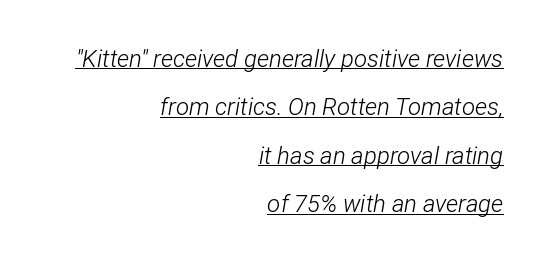
The horizontal fit of the characters is conventional and even. The typesetting does not lean heavy: it is not bold. The face used here has a pronounced slope to its letters. This rendering features underlined lettering.
